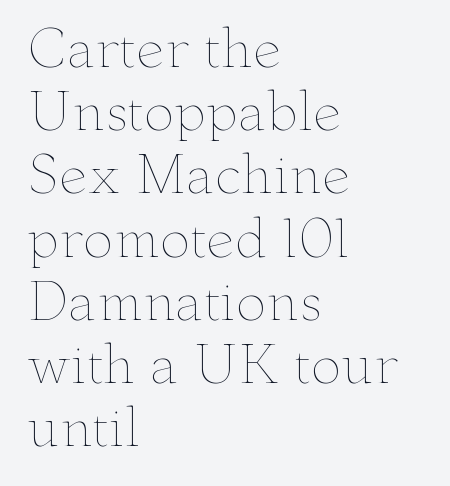
{"italic": "no", "bold": "no", "weight": "thin", "width": "wide", "stroke_contrast": "low", "x_height": "small", "monospaced": "no", "underline": "no", "align": "left", "line_spacing_ratio": 1.24, "letter_spacing": "normal", "letter_spacing_em": 0.0, "glyph_px": 51}
